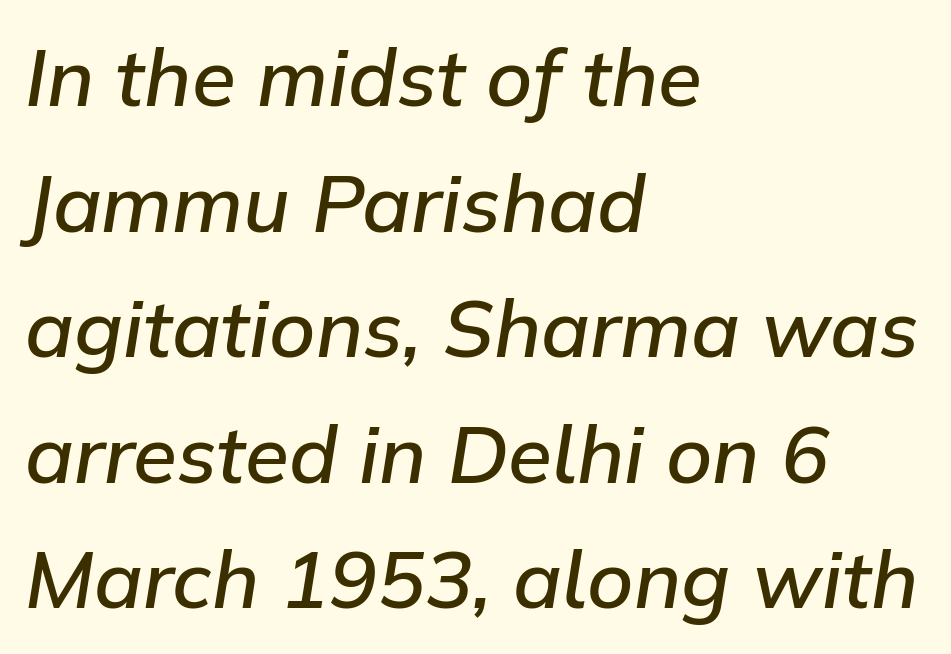
{"italic": "yes", "lean": "right", "slant_degrees": 9, "bold": "semi", "weight": "semibold", "width": "normal", "stroke_contrast": "low", "x_height": "medium", "monospaced": "no", "underline": "no", "align": "left", "line_spacing": "normal", "line_spacing_ratio": 1.57, "letter_spacing": "normal", "letter_spacing_em": 0.0, "glyph_px": 80}
